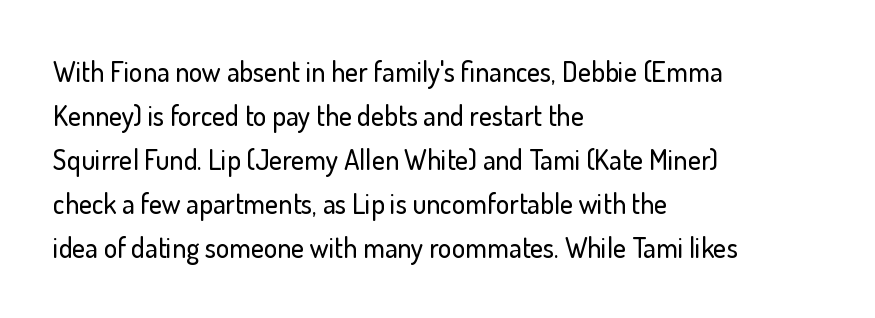
Q: Is the text italic (slanted)? A: No, it is upright.
Q: Is the typeface a serif or a sans-serif typeface? A: Sans-serif.
Q: Is the text underlined? A: No.
Q: How is the paragraph aligned? A: Left-aligned.
Q: Is the spacing between letters normal or unusually wide? A: Normal.
Q: Is the spacing between lines tight, normal or loose? A: Normal.
Q: Width (condensed, normal, or wide)? A: Normal.
Q: Stroke contrast? A: Low.
Q: x-height? A: Small.
Q: Monospaced? A: No.
